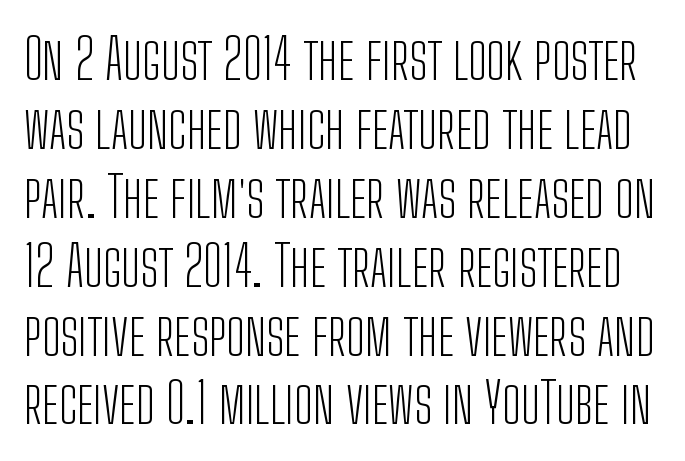
The image shows 56 px light, condensed sans-serif type, upright; set line spacing 1.23x, normal letter spacing, not underlined; low stroke contrast and a medium x-height.
